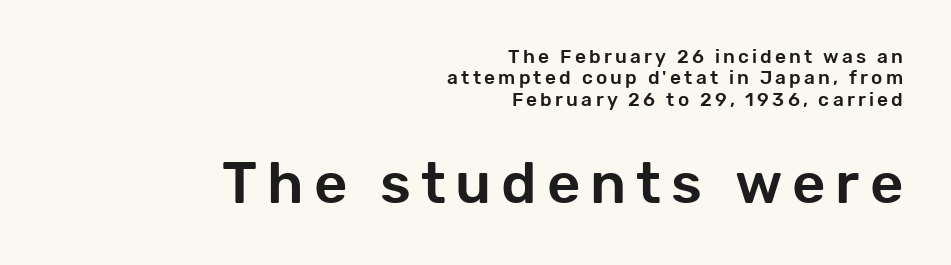
Typographically, this falls in the sans-serif category. Glance below the letters and you will spot only blank space. The paragraph has a hard right edge and a soft left edge. The block of text is dense from top to bottom, with scant space between rows. The face used here appears at its bigger size in the lower chunk.
